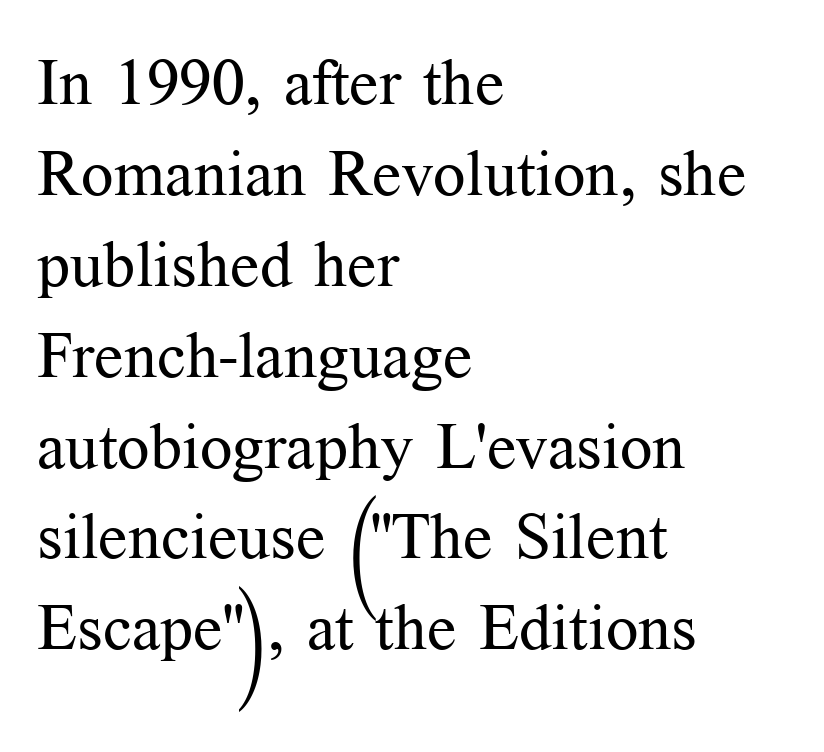
Normally led — the rows are evenly, conventionally spaced. One-word summary of the alignment: left. Note: serifs present on the glyphs. No heavy texture on the line: the type isn't bold.
